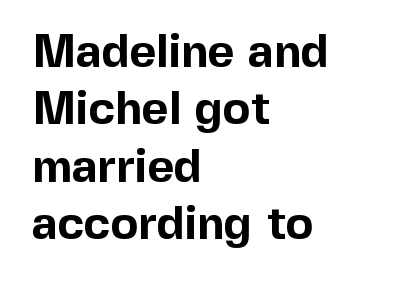
A typesetter would call this proportional, since set widths differ per character. Beneath every word, the page is bare. Compared with typical body copy, the letter spacing here is the same. This is sans-serif lettering, the kind often seen on screens and signage. Caption: multi-line text, flush left, ragged right. The space between consecutive lines is moderate.
